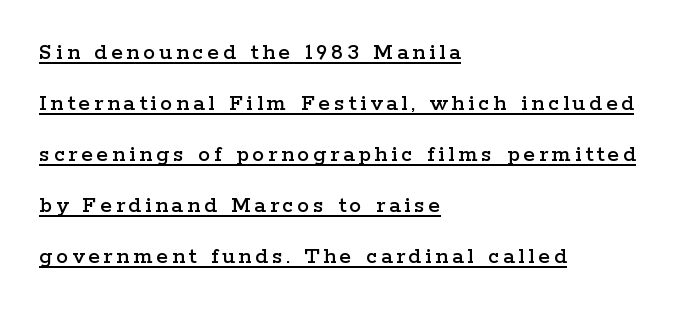
The lines in this sample share a left origin and differ only in where they stop. Quick note: not italic, upright. The typesetter has applied underlining to the passage shown. Leading is clearly above the norm, producing a sparse column.
